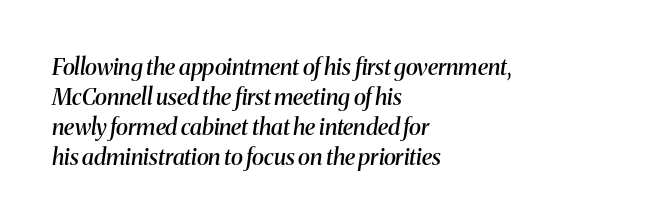
Q: Is the text bold? A: Semi-bold.
Q: Is the text italic (slanted)? A: Yes, it leans right by about 8 degrees.
Q: Is the text underlined? A: No.
Q: How is the paragraph aligned? A: Left-aligned.
Q: Is the spacing between letters normal or unusually wide? A: Normal.
Q: Is the spacing between lines tight, normal or loose? A: Normal.
